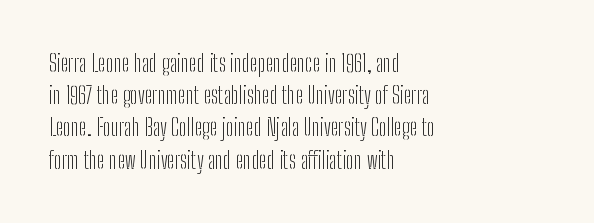
The image shows 23 px text type, upright; set left-aligned, normal line spacing (1.4x), normal letter spacing, not underlined.
